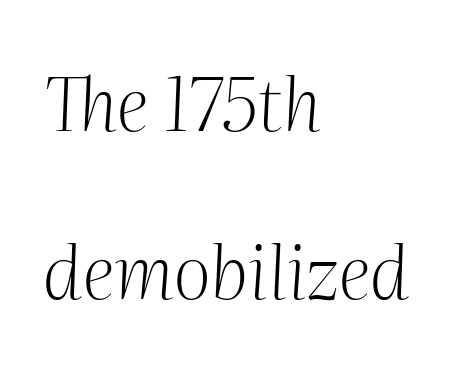
Q: Is the text bold? A: No.
Q: Is the text italic (slanted)? A: Yes, it leans right by about 2 degrees.
Q: Is the typeface a serif or a sans-serif typeface? A: Serif.
Q: Is the text underlined? A: No.
Q: How is the paragraph aligned? A: Left-aligned.
Q: Is the spacing between letters normal or unusually wide? A: Normal.
Q: Is the spacing between lines tight, normal or loose? A: Loose.
Q: Width (condensed, normal, or wide)? A: Normal.
Q: Stroke contrast? A: Medium.
Q: x-height? A: Medium.
Q: Monospaced? A: No.
